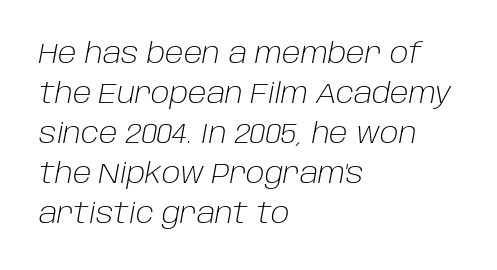
The image shows 29 px light type, italic (leaning right); set left-aligned, normal line spacing (1.38x), normal letter spacing, not underlined; low stroke contrast and a large x-height.
